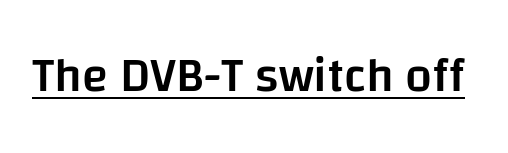
{"serif": "no", "italic": "no", "bold": "semi", "weight": "semibold", "width": "normal", "stroke_contrast": "low", "x_height": "large", "monospaced": "no", "underline": "yes", "letter_spacing": "normal", "letter_spacing_em": 0.0, "glyph_px": 48}
